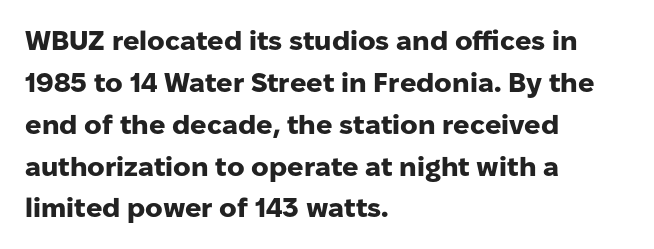
Q: Is the text bold? A: Yes.
Q: Is the text italic (slanted)? A: No, it is upright.
Q: Is the text underlined? A: No.
Q: How is the paragraph aligned? A: Left-aligned.
Q: Is the spacing between letters normal or unusually wide? A: Normal.
Q: Is the spacing between lines tight, normal or loose? A: Normal.
